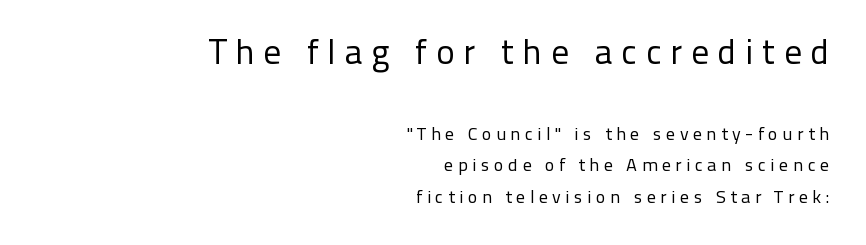
Heaviness? Minimal to ordinary, like unemphasized prose. The lines in this sample share a right terminus and differ only in where they begin. The foot of each line stays bare and open. Inter-character spacing is expanded well beyond the font's built-in metrics.
